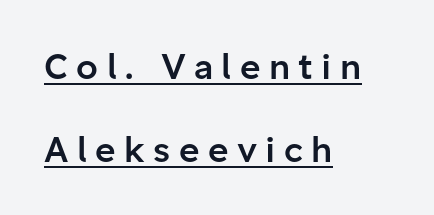
{"serif": "no", "italic": "no", "bold": "semi", "weight": "semibold", "width": "normal", "stroke_contrast": "low", "x_height": "medium", "monospaced": "no", "underline": "yes", "align": "left", "line_spacing": "loose", "line_spacing_ratio": 2.37, "letter_spacing": "wide", "letter_spacing_em": 0.24, "glyph_px": 35}
